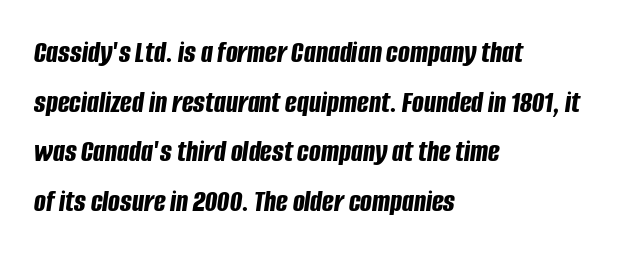
Short note: letters normally spaced. The axis of the letterforms is tilted away from vertical. Vertical spacing — default. The typesetter chose a ragged-right arrangement here.
